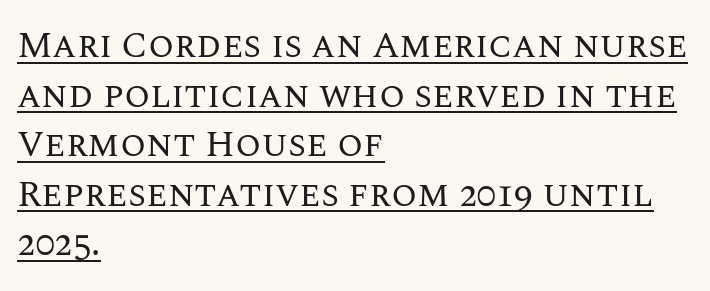
Horizontally, the lines are justified to the leading edge only. A roman cut, with each character standing at attention. This rendering leaves character spacing at its baseline value. This sample carries an underscore along the baseline area.
